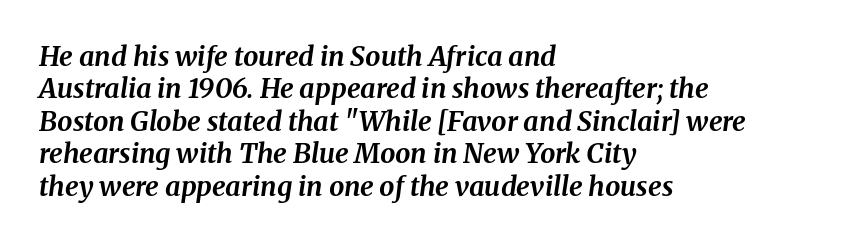
Bare-footed words on every line. Look at the tracking — it's just the regular setting, nothing added. Is the type slanted? Yes — the strokes lean at a clear angle. Each line starts at the same left margin while the right side varies.
